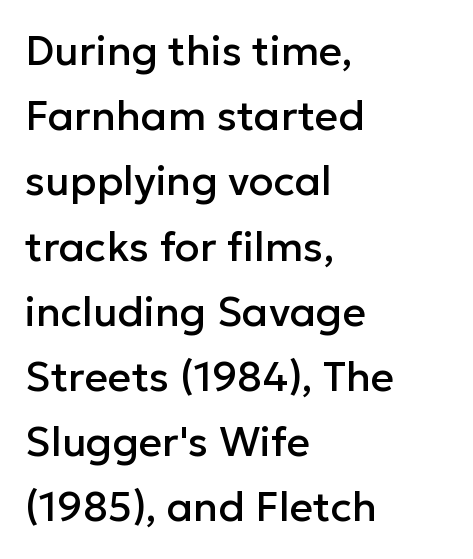
{"serif": "no", "italic": "no", "width": "normal", "stroke_contrast": "low", "x_height": "medium", "monospaced": "no", "underline": "no", "align": "left", "line_spacing": "normal", "line_spacing_ratio": 1.59, "letter_spacing": "normal", "letter_spacing_em": 0.0, "glyph_px": 41}
